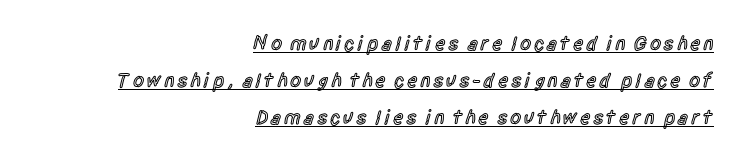
Q: Is the text bold? A: Semi-bold.
Q: Is the text italic (slanted)? A: Yes.
Q: Is the text underlined? A: Yes.
Q: How is the paragraph aligned? A: Right-aligned.
